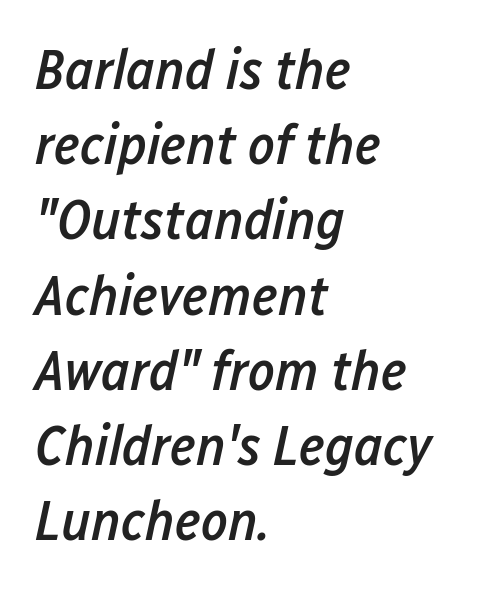
The image shows 57 px semibold, condensed type, italic (leaning right); set left-aligned, normal line spacing (1.32x), normal letter spacing, not underlined; low stroke contrast and a medium x-height.
